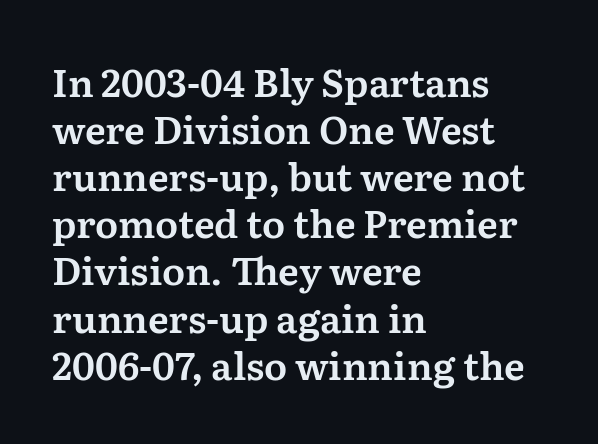
The image shows 38 px serif type, upright; set left-aligned, line spacing 1.24x, normal letter spacing, not underlined; medium stroke contrast and a medium x-height.
